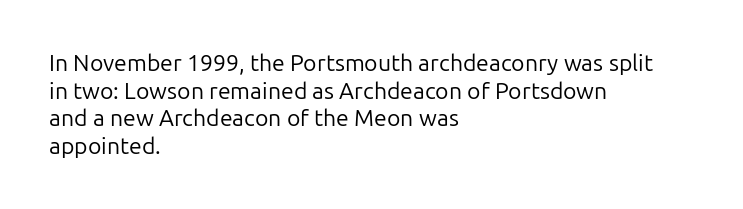
{"italic": "no", "bold": "no", "underline": "no", "align": "left", "line_spacing_ratio": 1.2, "letter_spacing": "normal", "letter_spacing_em": 0.0, "glyph_px": 23}
